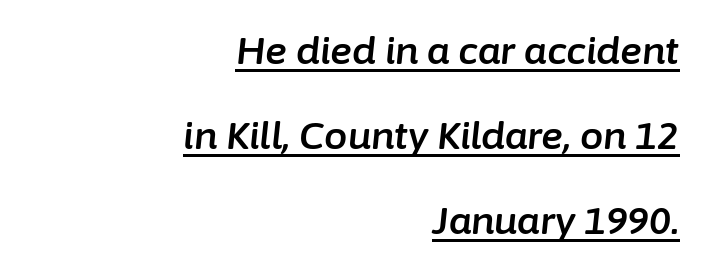
A typesetter would call this leading open, well beyond the default. Words appear dense and cohesive because spacing is normal. An italicized treatment has been applied to the whole sample. Casual observation: everything's shoved over to the right. Character widths vary here, with narrow letters taking less room than wide ones. What decoration does the sample have? An underline.
